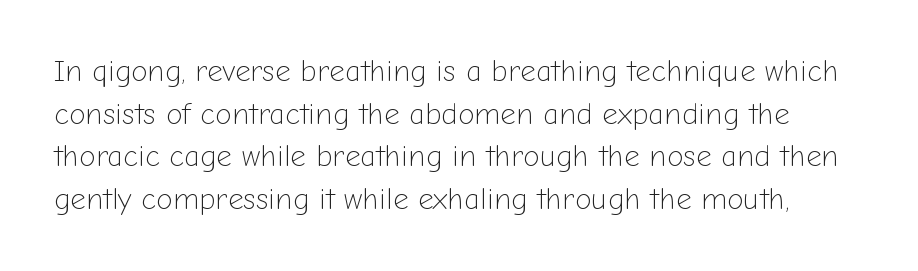
Q: Is the text bold? A: No.
Q: Is the text italic (slanted)? A: No, it is upright.
Q: Is the typeface a serif or a sans-serif typeface? A: Sans-serif.
Q: Is the text underlined? A: No.
Q: Is the spacing between letters normal or unusually wide? A: Normal.
Q: Is the spacing between lines tight, normal or loose? A: Normal.
Q: Width (condensed, normal, or wide)? A: Normal.
Q: Stroke contrast? A: Low.
Q: x-height? A: Medium.
Q: Monospaced? A: No.
